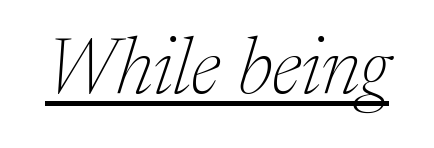
The image shows 79 px thin serif type, italic (leaning right); set normal letter spacing, underlined; medium stroke contrast and a medium x-height.
